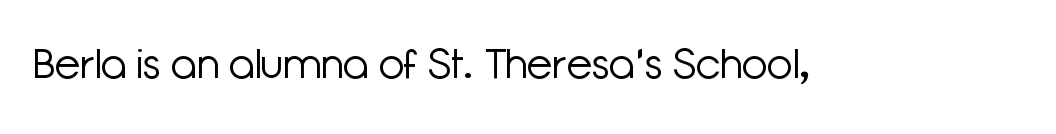
The image shows 42 px light sans-serif type, upright; set normal letter spacing, not underlined; low stroke contrast and a medium x-height.
